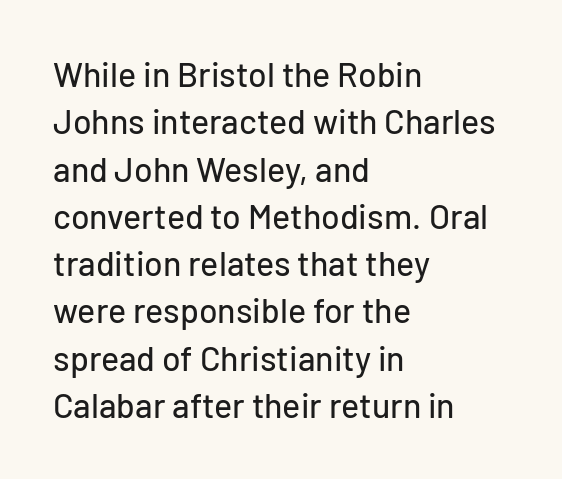
Notice how descenders clear the ascenders below comfortably — that's standard leading. Italic: no, the glyphs are upright roman. The face used here is proportionally spaced, like ordinary book or web type. Look at the tracking — it's just the regular setting, nothing added.
